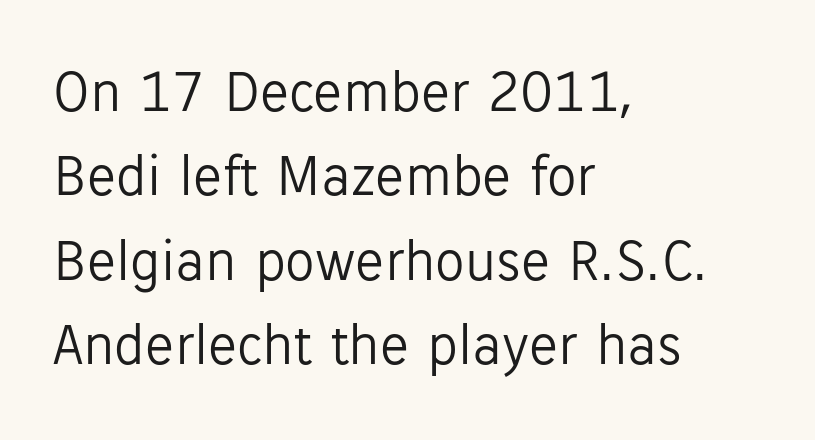
The image shows 59 px light sans-serif type, upright; set left-aligned, normal line spacing (1.43x), normal letter spacing, not underlined; low stroke contrast and a medium x-height.
